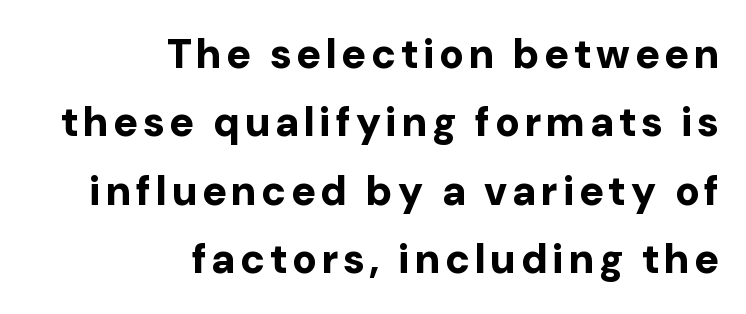
The image shows 41 px bold sans-serif type, upright; set right-aligned, normal line spacing (1.67x), not underlined; low stroke contrast and a medium x-height.
